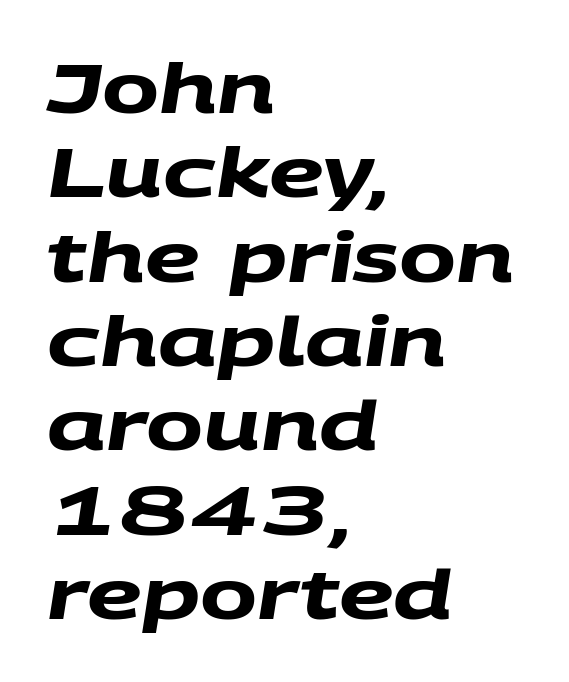
The image shows 68 px heavy, wide sans-serif type; set left-aligned, line spacing 1.24x, normal letter spacing, not underlined; medium stroke contrast and a large x-height.
